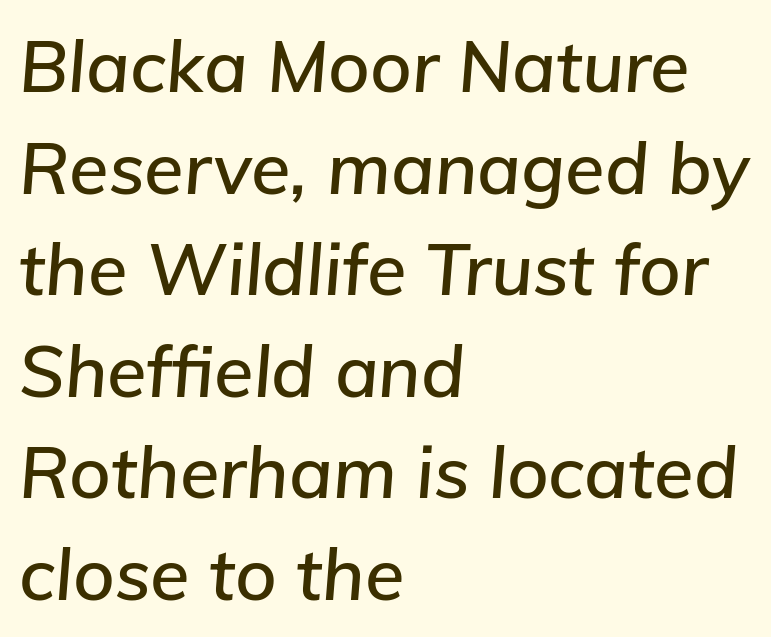
The image shows 72 px text type, italic (leaning right); set left-aligned, normal line spacing (1.41x), normal letter spacing, not underlined; low stroke contrast and a medium x-height.
